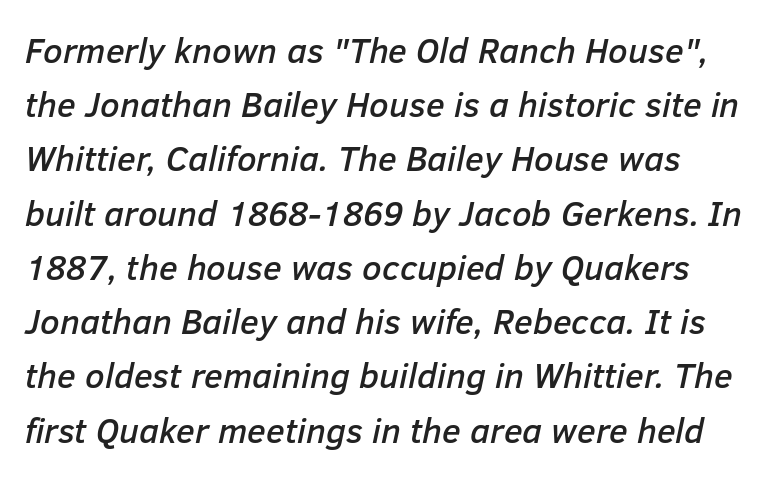
The baseline area is clear. Standard letterfit; no display-style spreading of the glyphs. Style check: oblique. Spacing verdict: proportional, widths tailored to each character. Summary of vertical rhythm: regular, with standard interline spacing.
